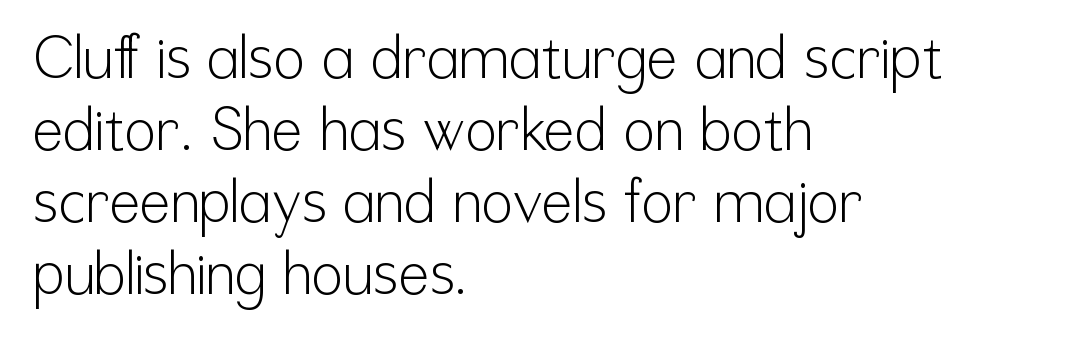
The image shows 58 px light, condensed sans-serif type, upright; set left-aligned, line spacing 1.24x, normal letter spacing, not underlined; low stroke contrast and a medium x-height.
